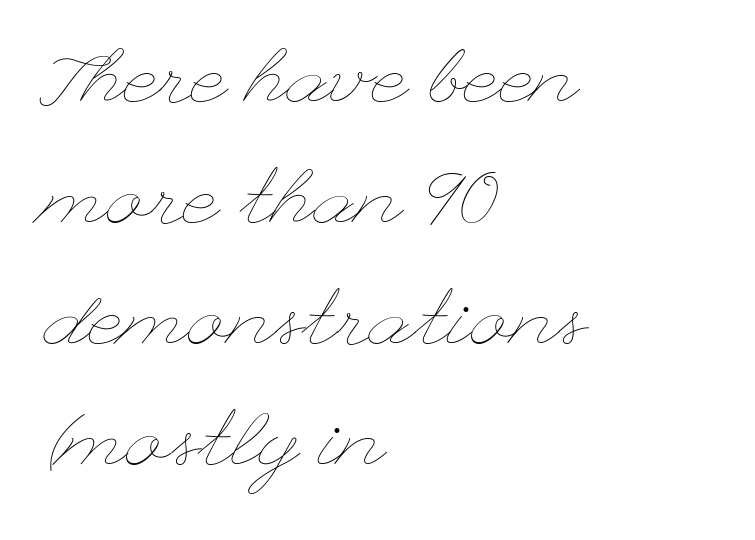
The image shows 78 px thin, wide type; set left-aligned, normal line spacing (1.55x), normal letter spacing, not underlined; low stroke contrast and a small x-height.
